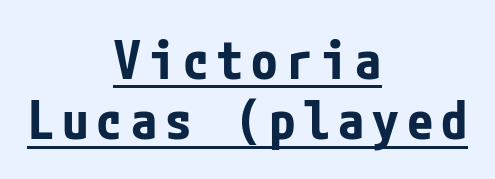
The font's upright variant was chosen for this text. A typesetter would call this leading minimal, almost set solid. Centered paragraph, ragged on both sides. The type family on display is of the sans-serif kind.
